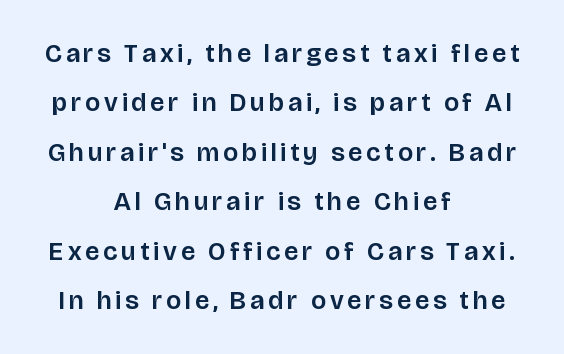
The image shows 26 px text type, upright; set centered, loose line spacing (1.9x), not underlined.
